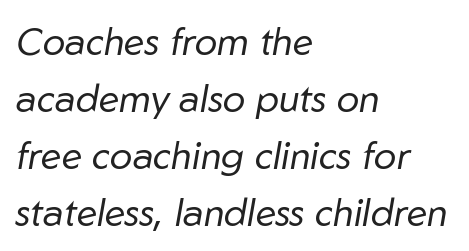
The image shows 38 px regular-weight type, italic (leaning right); set left-aligned, normal line spacing (1.5x), normal letter spacing, not underlined; low stroke contrast and a medium x-height.
